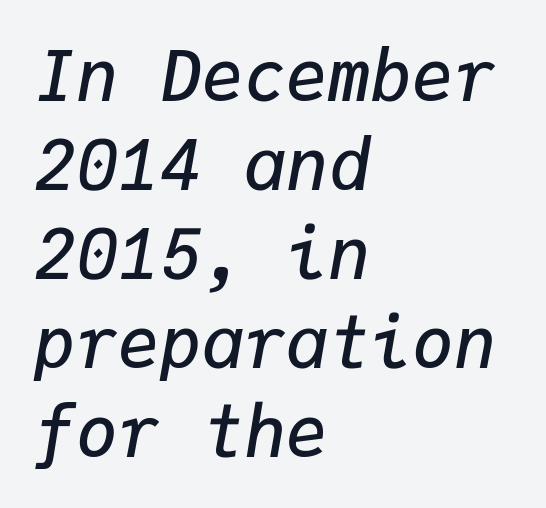
Q: Is the text bold? A: Semi-bold.
Q: Is the text italic (slanted)? A: Yes, it leans right by about 9 degrees.
Q: Is the text underlined? A: No.
Q: How is the paragraph aligned? A: Left-aligned.
Q: Is the spacing between letters normal or unusually wide? A: Normal.
Q: Is the spacing between lines tight, normal or loose? A: Normal.
Q: Width (condensed, normal, or wide)? A: Normal.
Q: Stroke contrast? A: Low.
Q: x-height? A: Medium.
Q: Monospaced? A: Yes.
